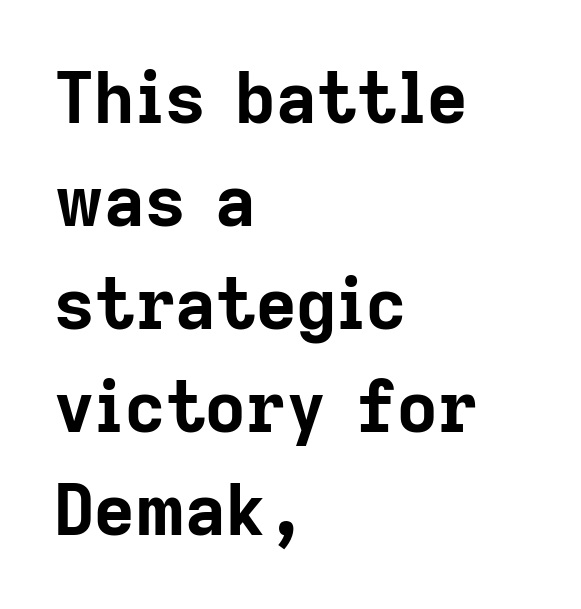
The image shows 70 px bold sans-serif type, upright; set left-aligned, normal line spacing (1.47x), normal letter spacing, not underlined; low stroke contrast and a medium x-height.
